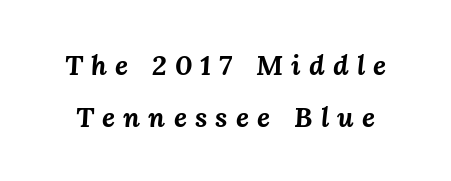
The image shows 28 px bold type, italic (leaning right); set line spacing 1.85x, unusually wide letter spacing (+0.29 em), not underlined; medium stroke contrast and a medium x-height.
